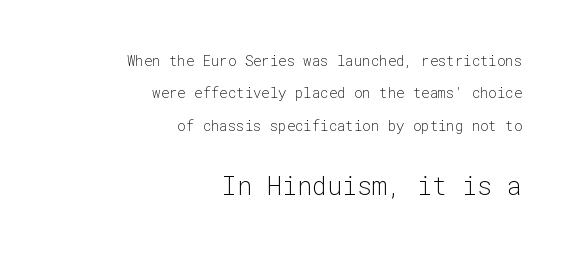
{"italic": "no", "bold": "no", "underline": "no", "align": "right", "line_spacing": "loose", "line_spacing_ratio": 2.31, "letter_spacing": "normal", "letter_spacing_em": 0.0, "larger_block": "second", "size_ratio": 1.79, "glyph_px": 25}
